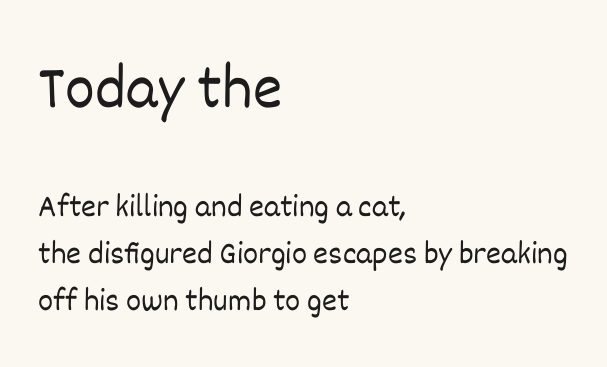
{"italic": "no", "bold": "no", "weight": "light", "width": "normal", "stroke_contrast": "low", "x_height": "large", "monospaced": "no", "underline": "no", "align": "left", "line_spacing": "normal", "line_spacing_ratio": 1.47, "letter_spacing": "normal", "letter_spacing_em": 0.0, "larger_block": "first", "size_ratio": 1.97, "glyph_px": 63}
